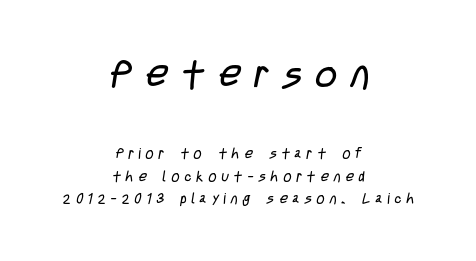
Q: Is the text bold? A: No.
Q: Is the typeface a serif or a sans-serif typeface? A: Sans-serif.
Q: Is the text underlined? A: No.
Q: How is the paragraph aligned? A: Centered.
Q: Is the spacing between letters normal or unusually wide? A: Unusually wide.
Q: Is the spacing between lines tight, normal or loose? A: Normal.
Q: Which block of text is set in a larger size, the first (top) or the second (bottom)? A: The first (top) one.
Q: Width (condensed, normal, or wide)? A: Condensed.
Q: Stroke contrast? A: Low.
Q: x-height? A: Large.
Q: Monospaced? A: No.
